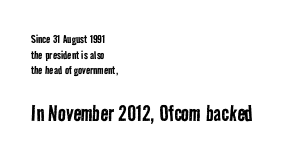
Q: Is the text bold? A: No.
Q: Is the text underlined? A: No.
Q: How is the paragraph aligned? A: Left-aligned.
Q: Is the spacing between letters normal or unusually wide? A: Normal.
Q: Is the spacing between lines tight, normal or loose? A: Tight.
Q: Which block of text is set in a larger size, the first (top) or the second (bottom)? A: The second (bottom) one.
